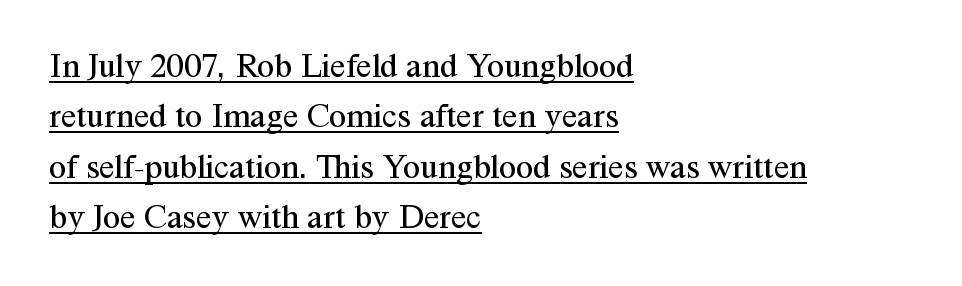
{"serif": "yes", "italic": "no", "bold": "no", "weight": "regular", "width": "normal", "stroke_contrast": "medium", "x_height": "medium", "monospaced": "no", "underline": "yes", "align": "left", "line_spacing": "normal", "line_spacing_ratio": 1.44, "letter_spacing": "normal", "letter_spacing_em": 0.0, "glyph_px": 35}
